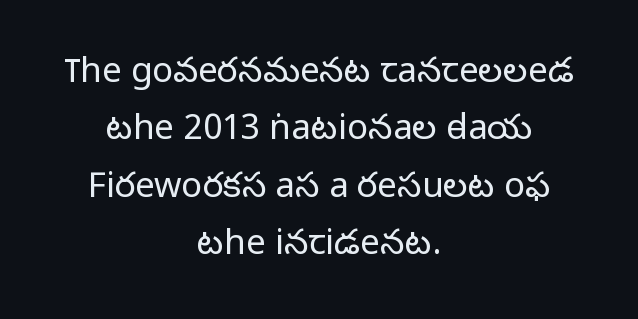
{"serif": "no", "italic": "no", "bold": "no", "weight": "light", "width": "normal", "stroke_contrast": "low", "x_height": "medium", "monospaced": "no", "underline": "no", "align": "center", "line_spacing": "normal", "line_spacing_ratio": 1.64, "letter_spacing": "normal", "letter_spacing_em": 0.0, "glyph_px": 35}
